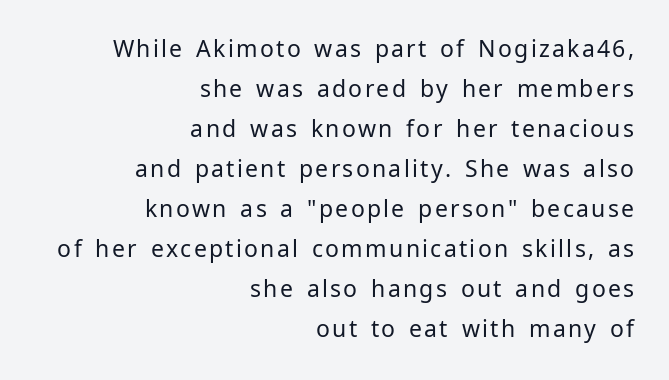
{"italic": "no", "bold": "no", "underline": "no", "align": "right", "line_spacing_ratio": 1.74, "glyph_px": 23}
